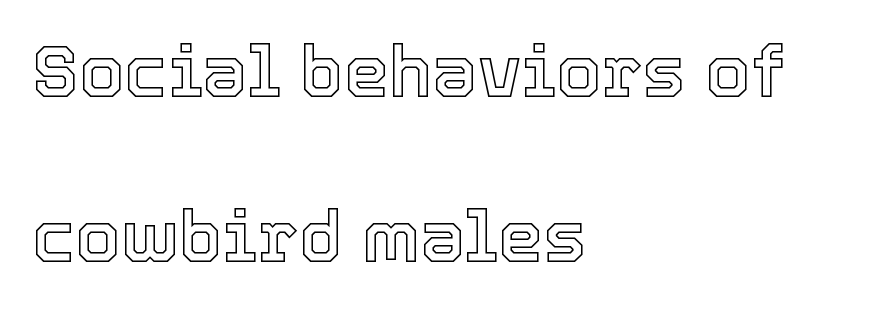
Q: Is the text italic (slanted)? A: No, it is upright.
Q: Is the text underlined? A: No.
Q: How is the paragraph aligned? A: Left-aligned.
Q: Is the spacing between letters normal or unusually wide? A: Normal.
Q: Is the spacing between lines tight, normal or loose? A: Loose.
Q: Width (condensed, normal, or wide)? A: Normal.
Q: x-height? A: Medium.
Q: Monospaced? A: No.
